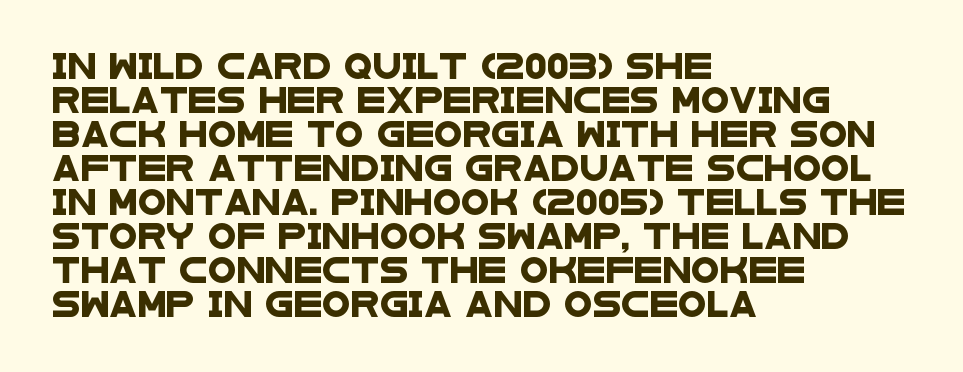
How would I describe the line gaps? Plain and ordinary. These lines are set flush left with a ragged right edge. The space beneath each line is pristine and unruled. Spacing between characters is what you'd get straight out of the box.
